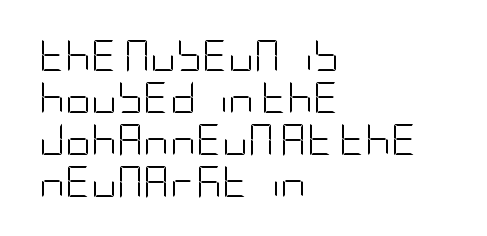
{"serif": "no", "italic": "no", "bold": "no", "weight": "light", "width": "condensed", "stroke_contrast": "low", "x_height": "large", "underline": "no", "align": "left", "line_spacing": "normal", "line_spacing_ratio": 1.31, "letter_spacing": "normal", "letter_spacing_em": 0.0, "glyph_px": 32}
